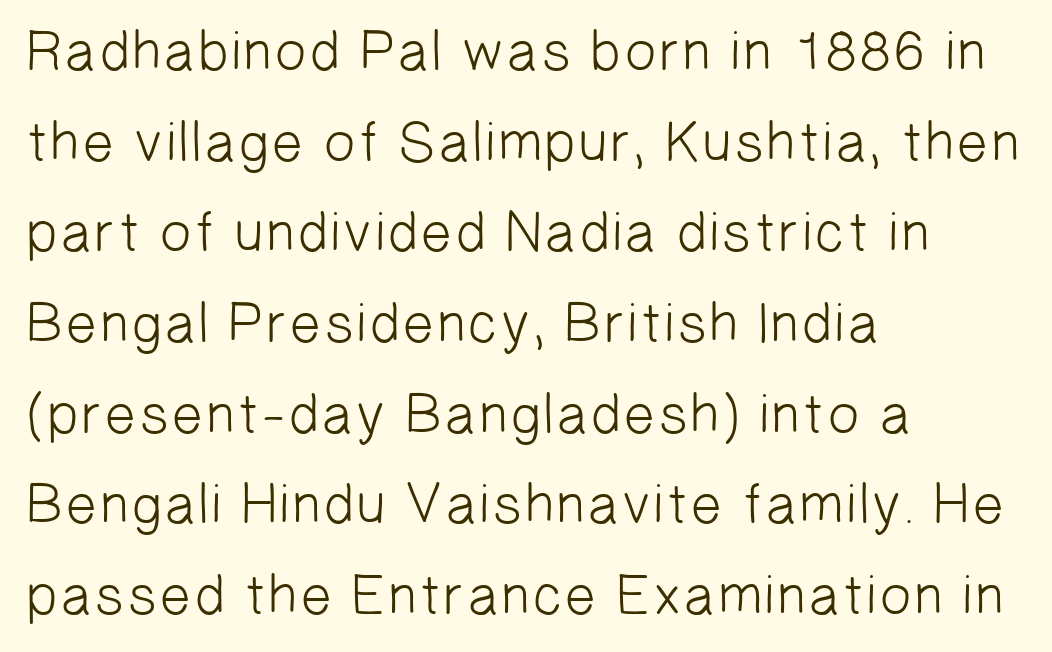
Reading down the column, the eye jumps a familiar distance to each next line. Underlining? Definitely not there. Nobody touched the tracking dial on this one. Character widths vary here, with narrow letters taking less room than wide ones. This rendering employs a face without finishing strokes, i.e., a sans-serif. Horizontal alignment here is leftward, the default for most running prose.
